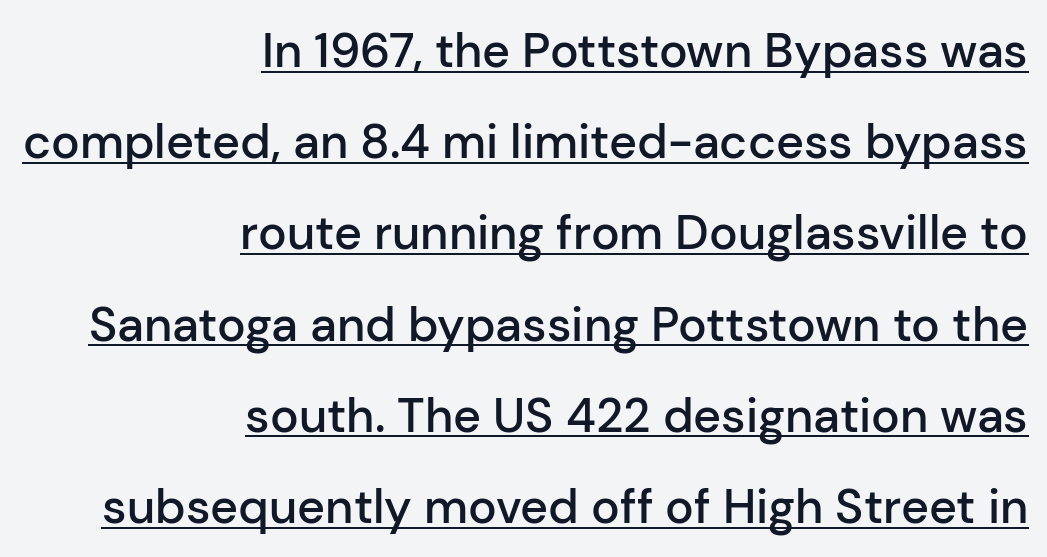
Note the varied advance widths — an 'i' is clearly narrower than an 'm'. You can tell it's not italic because the verticals are truly vertical. How would I describe the line gaps? Wide and relaxed. Layout note: lines flush right.
